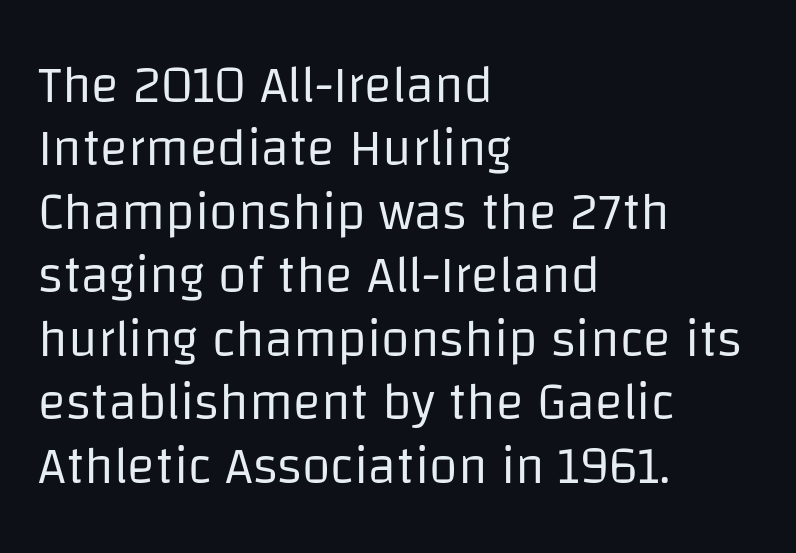
Q: Is the text bold? A: No.
Q: Is the text italic (slanted)? A: No, it is upright.
Q: Is the typeface a serif or a sans-serif typeface? A: Sans-serif.
Q: Is the text underlined? A: No.
Q: How is the paragraph aligned? A: Left-aligned.
Q: Is the spacing between letters normal or unusually wide? A: Normal.
Q: Width (condensed, normal, or wide)? A: Normal.
Q: Stroke contrast? A: Low.
Q: x-height? A: Large.
Q: Monospaced? A: No.
